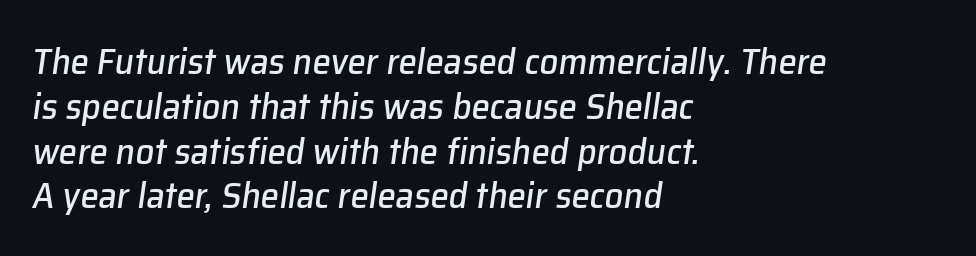
This rendering leaves character spacing at its baseline value. Observe the lean: these are italic letterforms. The paragraph has a hard left edge and a soft right edge. Spacing verdict: proportional, widths tailored to each character. No word sits above an underline.
